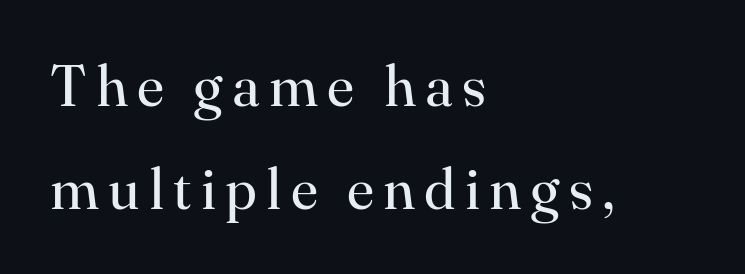
Q: Is the text bold? A: No.
Q: Is the text italic (slanted)? A: No, it is upright.
Q: Is the typeface a serif or a sans-serif typeface? A: Serif.
Q: Is the text underlined? A: No.
Q: How is the paragraph aligned? A: Left-aligned.
Q: Width (condensed, normal, or wide)? A: Normal.
Q: Stroke contrast? A: High.
Q: x-height? A: Small.
Q: Monospaced? A: No.
